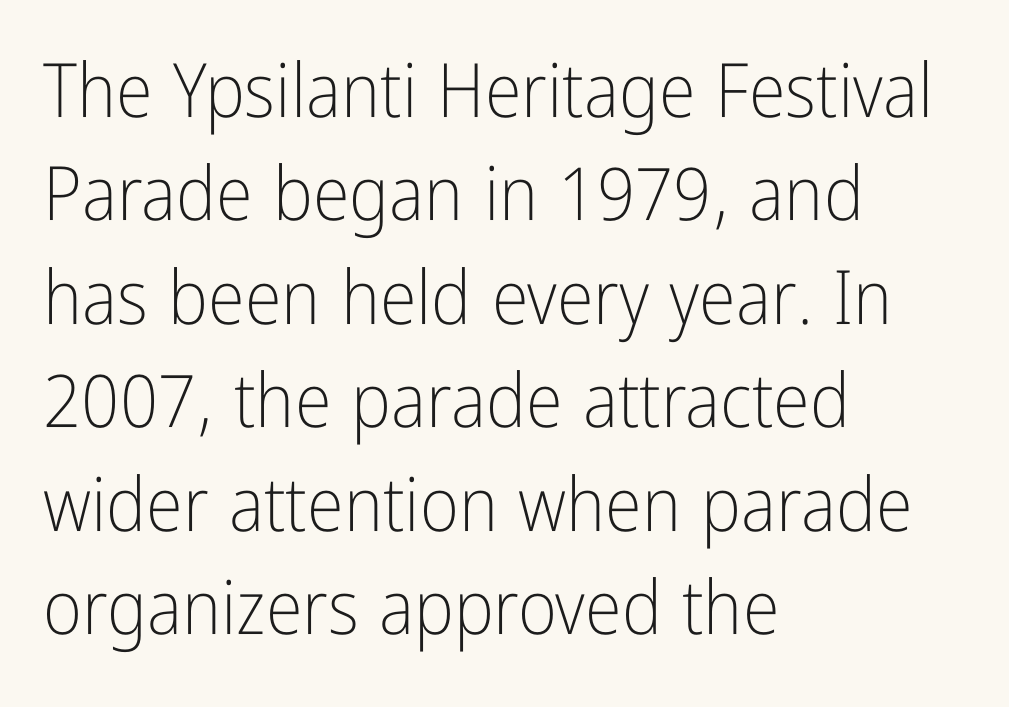
The image shows 75 px light, condensed sans-serif type, upright; set left-aligned, normal line spacing (1.38x), normal letter spacing, not underlined; low stroke contrast and a medium x-height.
